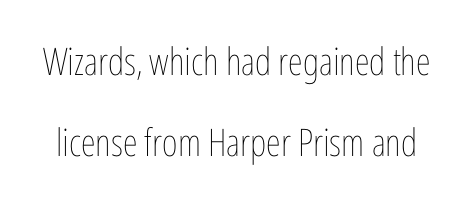
Q: Is the text bold? A: No.
Q: Is the text italic (slanted)? A: No, it is upright.
Q: Is the text underlined? A: No.
Q: Is the spacing between letters normal or unusually wide? A: Normal.
Q: Is the spacing between lines tight, normal or loose? A: Loose.
Q: Width (condensed, normal, or wide)? A: Condensed.
Q: Stroke contrast? A: Low.
Q: x-height? A: Medium.
Q: Monospaced? A: No.
